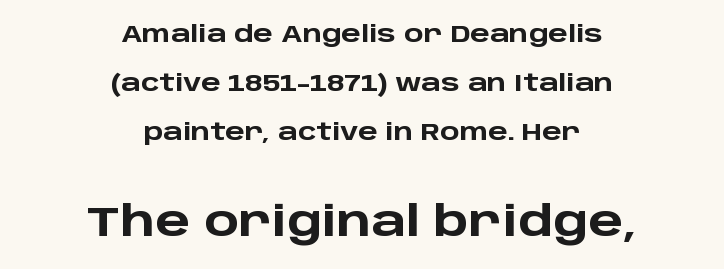
{"serif": "no", "italic": "no", "bold": "yes", "weight": "heavy", "width": "wide", "stroke_contrast": "low", "x_height": "large", "monospaced": "no", "underline": "no", "align": "center", "line_spacing": "loose", "line_spacing_ratio": 2.13, "letter_spacing": "normal", "letter_spacing_em": 0.0, "larger_block": "second", "size_ratio": 1.78, "glyph_px": 41}
